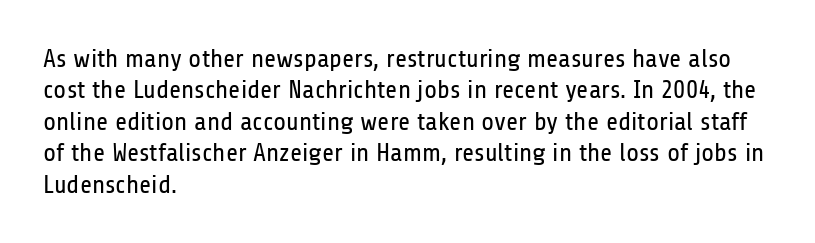
The image shows 26 px text type, upright; set left-aligned, line spacing 1.21x, normal letter spacing, not underlined.
